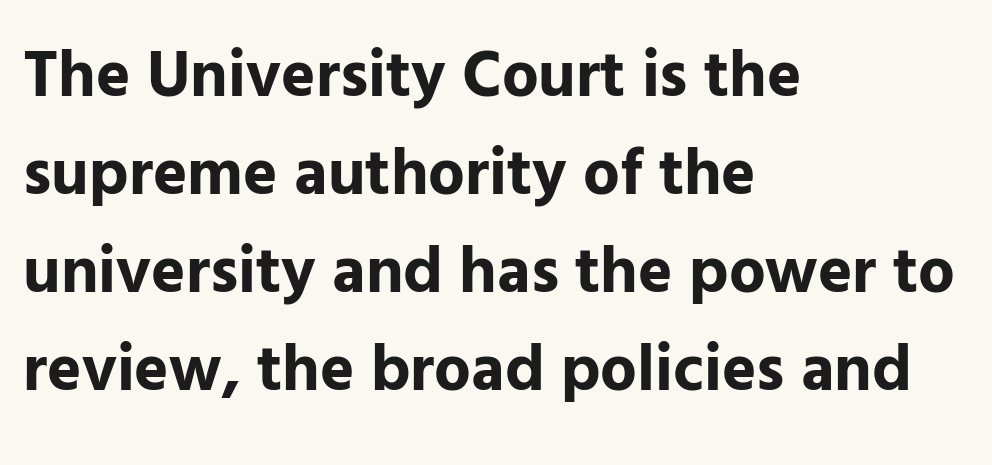
The image shows 65 px bold sans-serif type, upright; set left-aligned, normal line spacing (1.51x), normal letter spacing, not underlined; low stroke contrast and a medium x-height.
